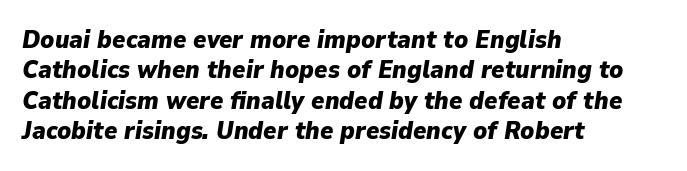
{"italic": "yes", "lean": "right", "slant_degrees": 9, "bold": "yes", "underline": "no", "align": "left", "line_spacing_ratio": 1.22, "letter_spacing": "normal", "letter_spacing_em": 0.0, "glyph_px": 25}
